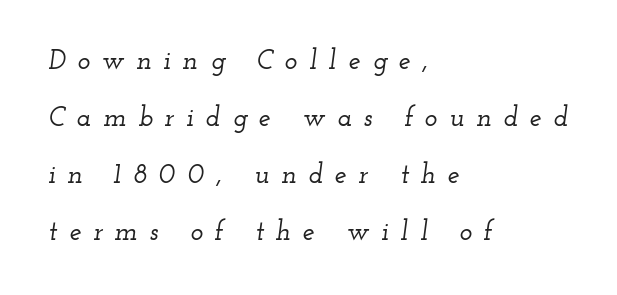
Q: Is the text italic (slanted)? A: Yes, it leans right by about 12 degrees.
Q: Is the text underlined? A: No.
Q: How is the paragraph aligned? A: Left-aligned.
Q: Is the spacing between letters normal or unusually wide? A: Unusually wide.
Q: Is the spacing between lines tight, normal or loose? A: Loose.
